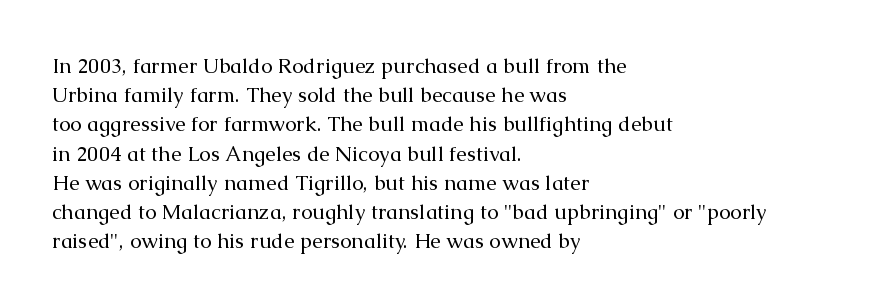
Tracking here is standard; glyphs follow each other at the usual distance. Heft: none added — not bold. These lines are set flush left with a ragged right edge. The letters stand straight up with perfectly vertical stems. Has an underline been added? It has not.
